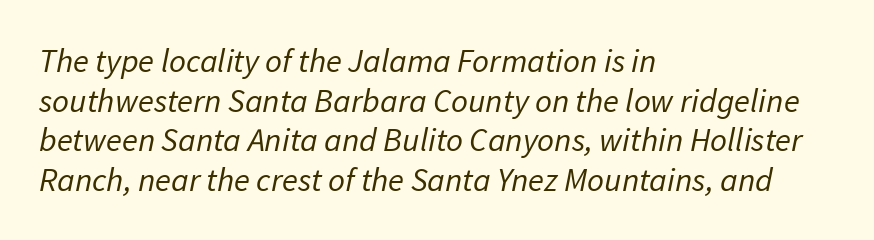
The string is rendered with underlining switched off. Stroke terminals: plain, sans-serif. You could call the tracking neutral — neither tight nor loose. This sample is left-justified, so line endings fall wherever the words run out. The passage shown is not bold in any degree.
